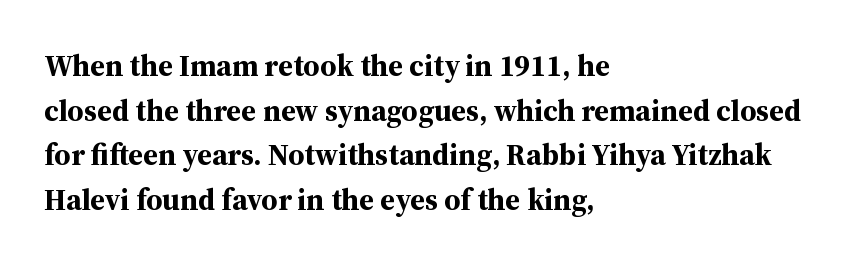
{"serif": "yes", "italic": "no", "bold": "yes", "weight": "bold", "width": "normal", "stroke_contrast": "medium", "x_height": "medium", "monospaced": "no", "underline": "no", "align": "left", "line_spacing": "normal", "line_spacing_ratio": 1.49, "letter_spacing": "normal", "letter_spacing_em": 0.0, "glyph_px": 30}
